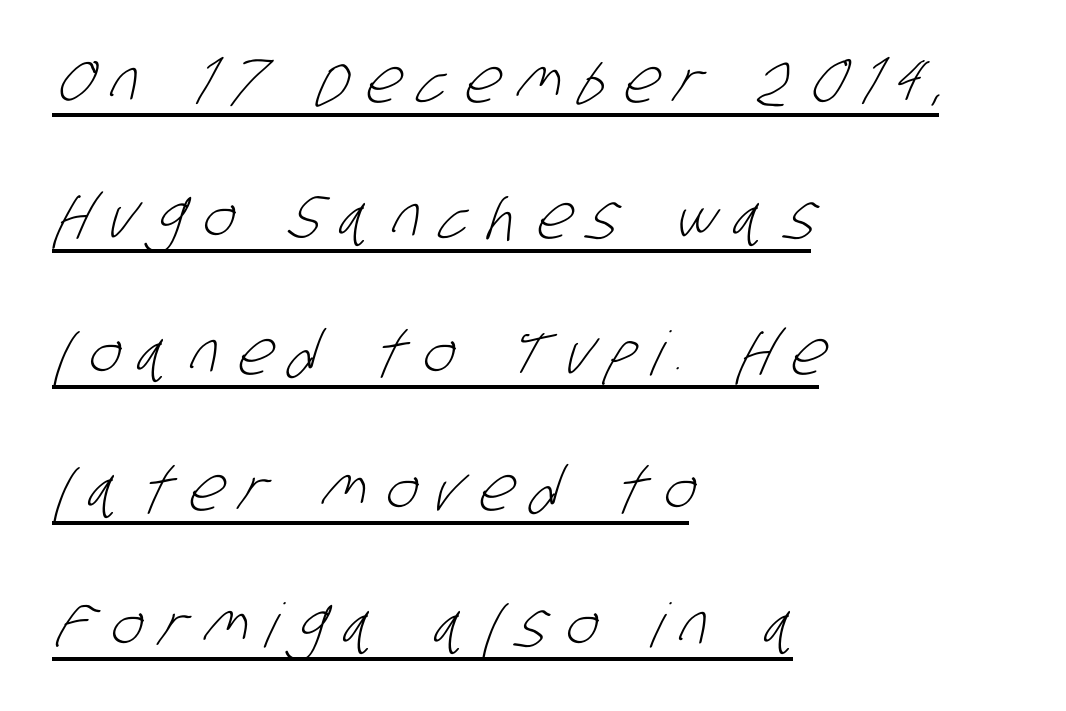
Q: Is the text bold? A: No.
Q: Is the typeface a serif or a sans-serif typeface? A: Sans-serif.
Q: Is the text underlined? A: Yes.
Q: How is the paragraph aligned? A: Left-aligned.
Q: Is the spacing between letters normal or unusually wide? A: Unusually wide.
Q: Is the spacing between lines tight, normal or loose? A: Loose.
Q: Width (condensed, normal, or wide)? A: Condensed.
Q: Stroke contrast? A: Low.
Q: x-height? A: Large.
Q: Monospaced? A: No.
